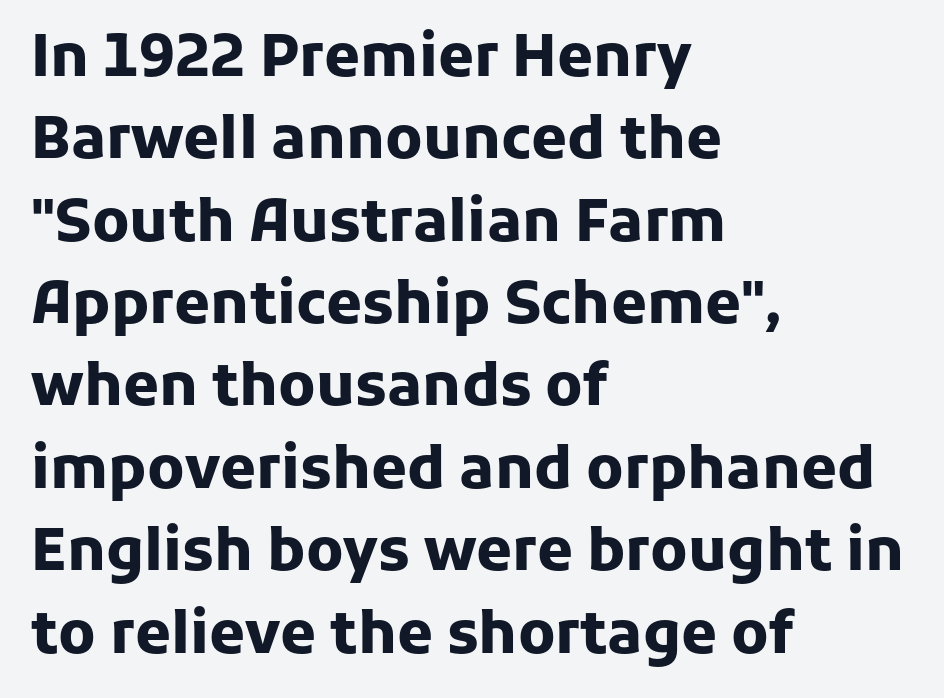
Q: Is the text bold? A: Yes.
Q: Is the text italic (slanted)? A: No, it is upright.
Q: Is the typeface a serif or a sans-serif typeface? A: Sans-serif.
Q: Is the text underlined? A: No.
Q: How is the paragraph aligned? A: Left-aligned.
Q: Is the spacing between letters normal or unusually wide? A: Normal.
Q: Is the spacing between lines tight, normal or loose? A: Normal.
Q: Width (condensed, normal, or wide)? A: Normal.
Q: Stroke contrast? A: Low.
Q: x-height? A: Medium.
Q: Monospaced? A: No.
